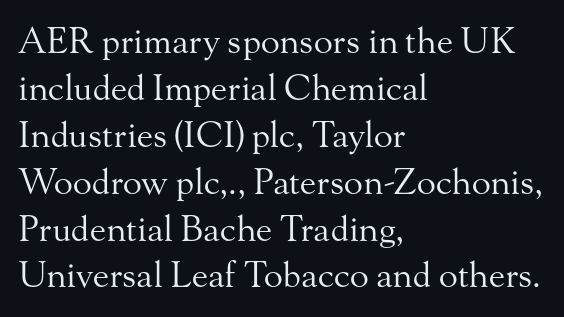
You can tell it's not italic because the verticals are truly vertical. Typographically, this falls in the serif category. Weight class: somewhere from thin through regular. Each word holds together tightly as a unit, with standard inter-letter gaps. The specimen omits any rule beneath the text block's lines.
